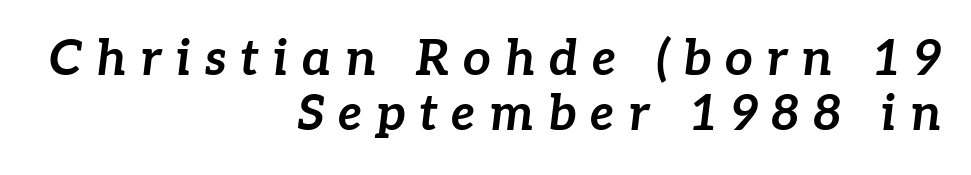
The image shows 49 px bold type, italic (leaning right); set right-aligned, tight line spacing (1.12x), unusually wide letter spacing (+0.28 em), not underlined; low stroke contrast and a medium x-height.
